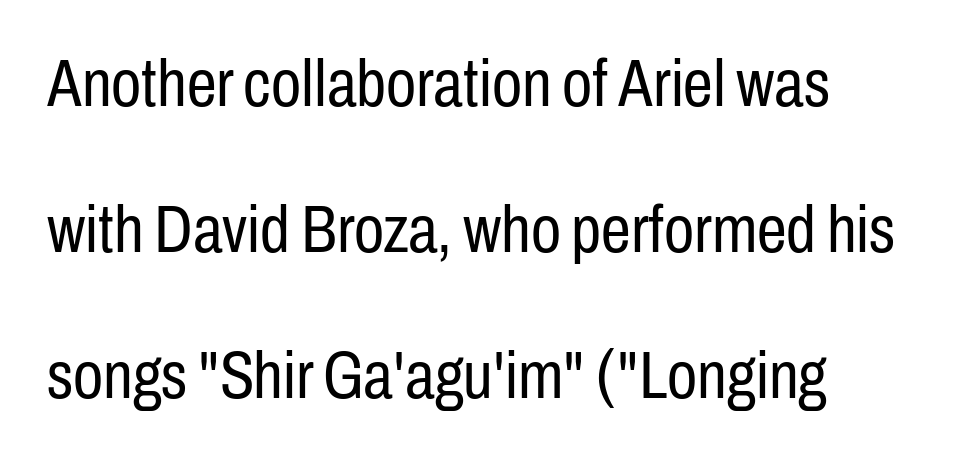
Q: Is the text bold? A: No.
Q: Is the text italic (slanted)? A: No, it is upright.
Q: Is the typeface a serif or a sans-serif typeface? A: Sans-serif.
Q: Is the text underlined? A: No.
Q: Is the spacing between letters normal or unusually wide? A: Normal.
Q: Is the spacing between lines tight, normal or loose? A: Loose.
Q: Width (condensed, normal, or wide)? A: Condensed.
Q: Stroke contrast? A: Low.
Q: x-height? A: Medium.
Q: Monospaced? A: No.
